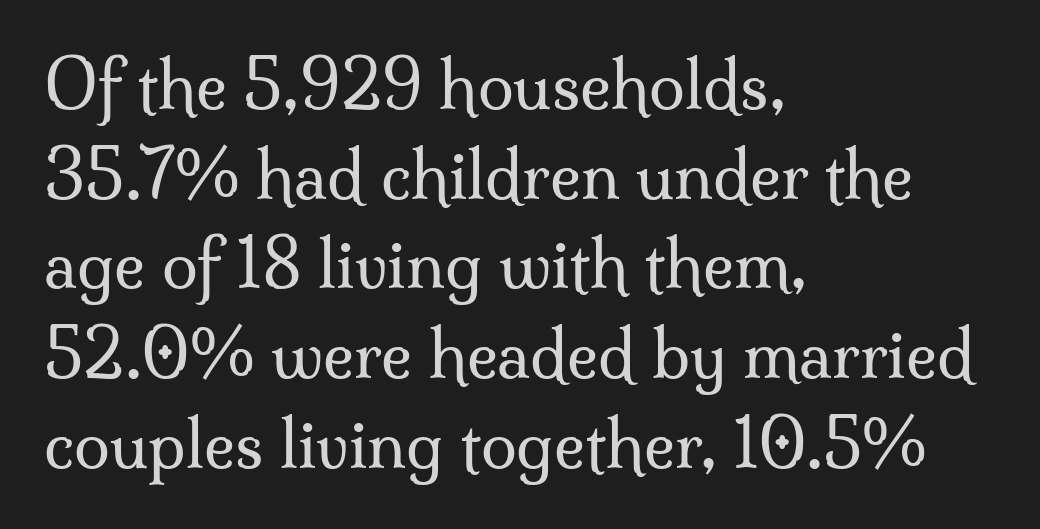
Q: Is the text bold? A: No.
Q: Is the text italic (slanted)? A: No, it is upright.
Q: Is the typeface a serif or a sans-serif typeface? A: Serif.
Q: Is the text underlined? A: No.
Q: How is the paragraph aligned? A: Left-aligned.
Q: Is the spacing between letters normal or unusually wide? A: Normal.
Q: Is the spacing between lines tight, normal or loose? A: Normal.
Q: Width (condensed, normal, or wide)? A: Normal.
Q: Stroke contrast? A: Medium.
Q: x-height? A: Small.
Q: Monospaced? A: No.
